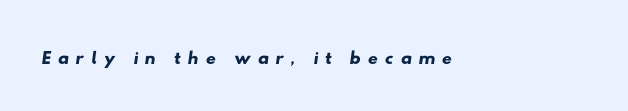
The image shows 28 px wide sans-serif type; set unusually wide letter spacing (+0.23 em), not underlined; low stroke contrast and a small x-height.
